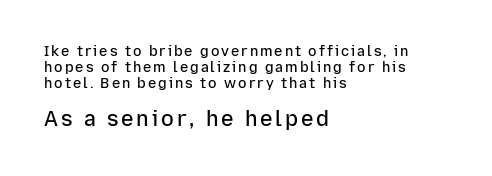
{"italic": "no", "bold": "semi", "underline": "no", "align": "left", "line_spacing": "tight", "line_spacing_ratio": 1.15, "larger_block": "second", "size_ratio": 1.5, "glyph_px": 21}
